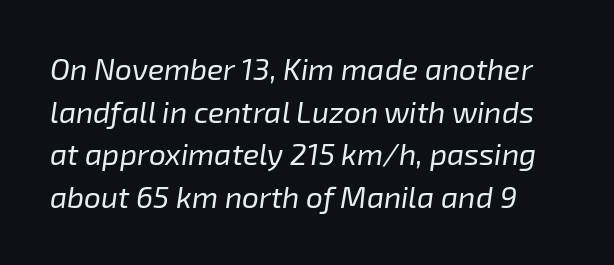
Q: Is the text bold? A: No.
Q: Is the text italic (slanted)? A: Yes, it leans right by about 8 degrees.
Q: Is the text underlined? A: No.
Q: Is the spacing between letters normal or unusually wide? A: Normal.
Q: Is the spacing between lines tight, normal or loose? A: Normal.
Q: Width (condensed, normal, or wide)? A: Normal.
Q: Stroke contrast? A: Low.
Q: x-height? A: Medium.
Q: Monospaced? A: No.
